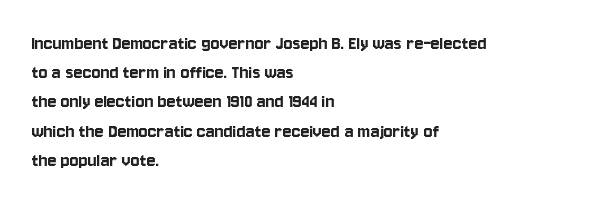
Each word holds together tightly as a unit, with standard inter-letter gaps. Left-aligned paragraph, ragged on the right. The vertical gap from one line to the next is medium. Nope, not italic — everything's standing straight. Check the space under the baseline: it is left empty.
